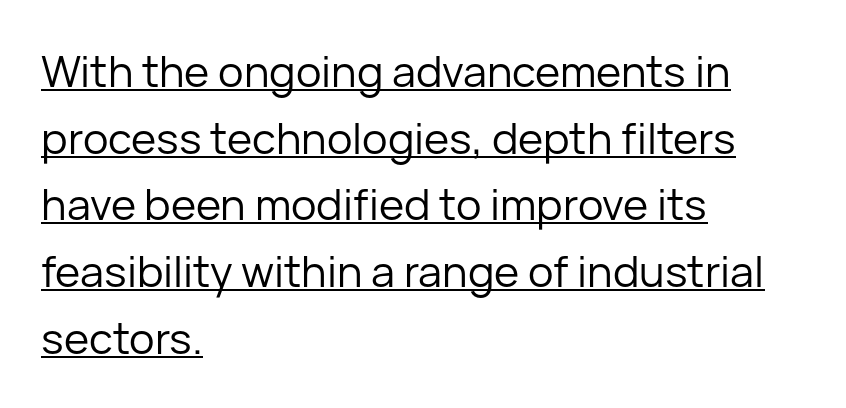
Q: Is the text bold? A: No.
Q: Is the text italic (slanted)? A: No, it is upright.
Q: Is the typeface a serif or a sans-serif typeface? A: Sans-serif.
Q: Is the text underlined? A: Yes.
Q: How is the paragraph aligned? A: Left-aligned.
Q: Is the spacing between letters normal or unusually wide? A: Normal.
Q: Is the spacing between lines tight, normal or loose? A: Normal.
Q: Width (condensed, normal, or wide)? A: Normal.
Q: Stroke contrast? A: Low.
Q: x-height? A: Medium.
Q: Monospaced? A: No.
